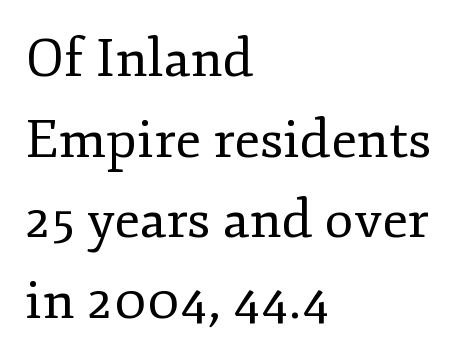
{"serif": "yes", "italic": "no", "bold": "no", "weight": "regular", "width": "normal", "stroke_contrast": "low", "x_height": "small", "monospaced": "no", "underline": "no", "align": "left", "line_spacing": "normal", "line_spacing_ratio": 1.52, "letter_spacing": "normal", "letter_spacing_em": 0.0, "glyph_px": 53}
